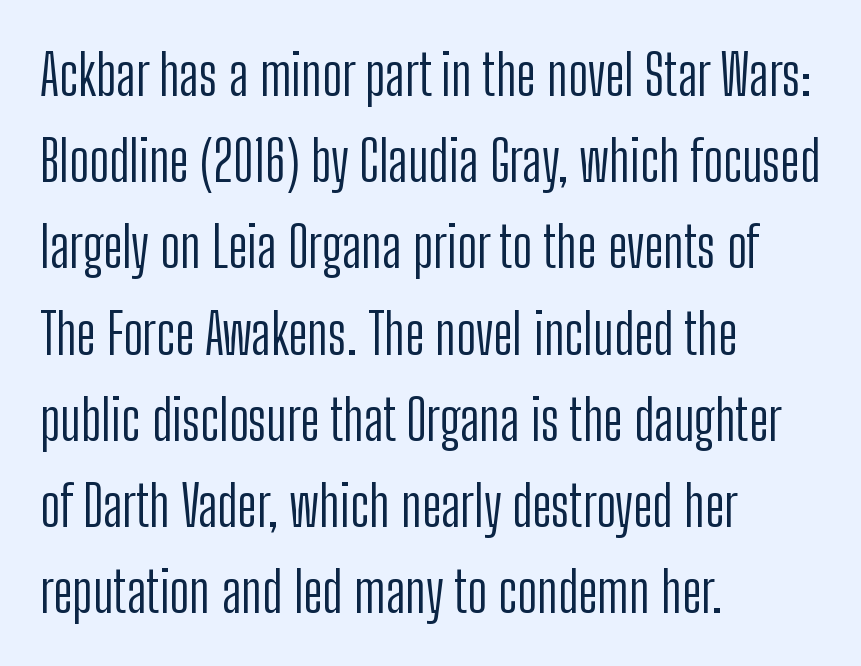
{"serif": "no", "italic": "no", "bold": "no", "weight": "light", "width": "condensed", "stroke_contrast": "low", "x_height": "medium", "monospaced": "no", "underline": "no", "align": "left", "line_spacing": "normal", "line_spacing_ratio": 1.54, "letter_spacing": "normal", "letter_spacing_em": 0.0, "glyph_px": 56}
